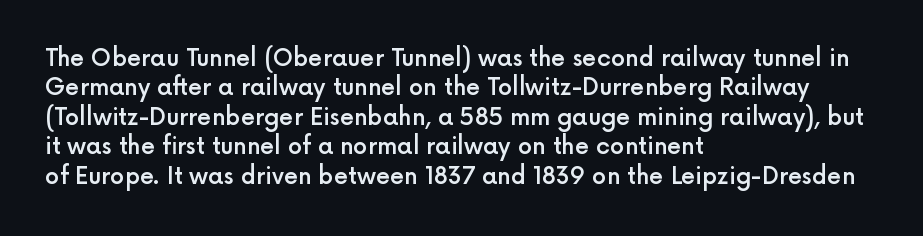
The image shows 23 px text type, upright; set left-aligned, normal line spacing (1.28x), normal letter spacing, not underlined.
